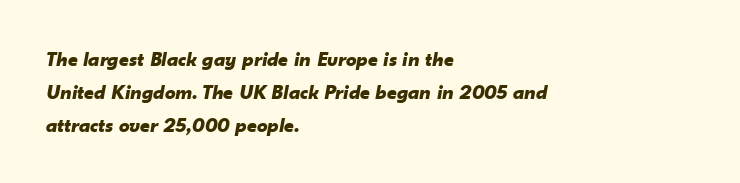
The image shows 21 px bold type, italic (leaning right); set left-aligned, normal line spacing (1.57x), normal letter spacing, not underlined.
